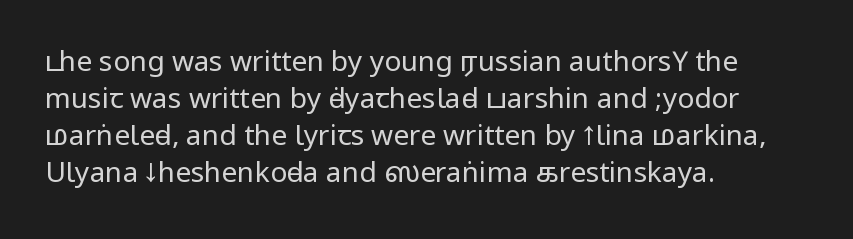
The image shows 28 px regular-weight, condensed sans-serif type, upright; set left-aligned, normal line spacing (1.32x), normal letter spacing, not underlined; low stroke contrast.
